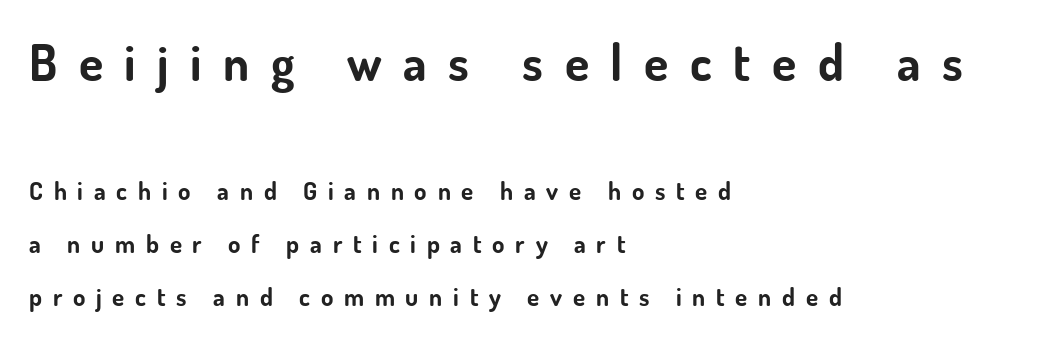
{"serif": "no", "italic": "no", "bold": "yes", "weight": "bold", "width": "normal", "stroke_contrast": "low", "x_height": "small", "monospaced": "no", "underline": "no", "align": "left", "line_spacing": "loose", "line_spacing_ratio": 2.11, "letter_spacing": "wide", "letter_spacing_em": 0.43, "larger_block": "first", "size_ratio": 2.0, "glyph_px": 50}
